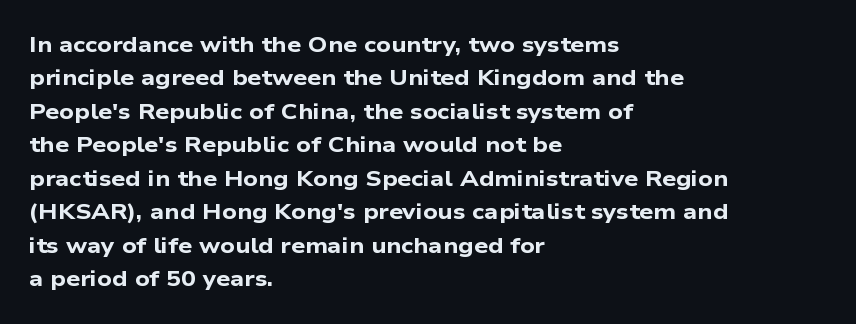
Caption: multi-line text, flush left, ragged right. A clean baseline with only descenders dipping below it. Inter-character spacing is left at the font's built-in metrics. Set as a true bold cut, around the 700 mark. The designer left line spacing at the default.
